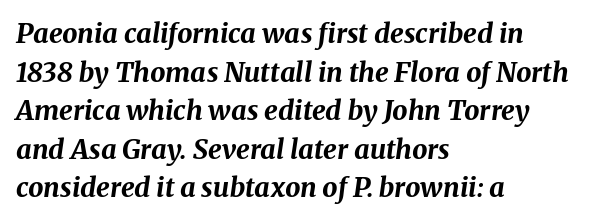
The image shows 27 px bold type, italic (leaning right); set left-aligned, normal line spacing (1.43x), normal letter spacing, not underlined.
